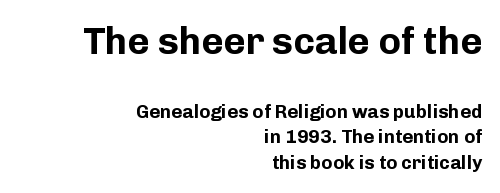
Q: Is the text bold? A: Yes.
Q: Is the text italic (slanted)? A: No, it is upright.
Q: Is the typeface a serif or a sans-serif typeface? A: Sans-serif.
Q: Is the text underlined? A: No.
Q: How is the paragraph aligned? A: Right-aligned.
Q: Is the spacing between letters normal or unusually wide? A: Normal.
Q: Is the spacing between lines tight, normal or loose? A: Normal.
Q: Which block of text is set in a larger size, the first (top) or the second (bottom)? A: The first (top) one.
Q: Width (condensed, normal, or wide)? A: Normal.
Q: Stroke contrast? A: Low.
Q: x-height? A: Medium.
Q: Monospaced? A: No.
